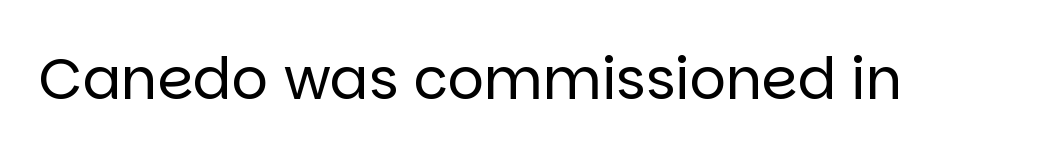
The image shows 57 px regular-weight sans-serif type, upright; set normal letter spacing, not underlined; low stroke contrast and a large x-height.
